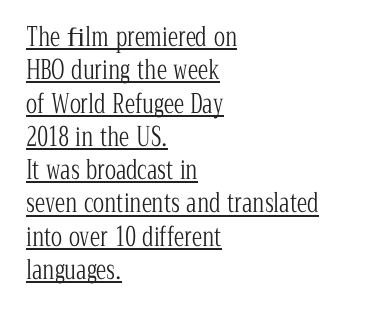
The image shows 26 px text type, upright; set left-aligned, normal line spacing (1.28x), normal letter spacing, underlined.
